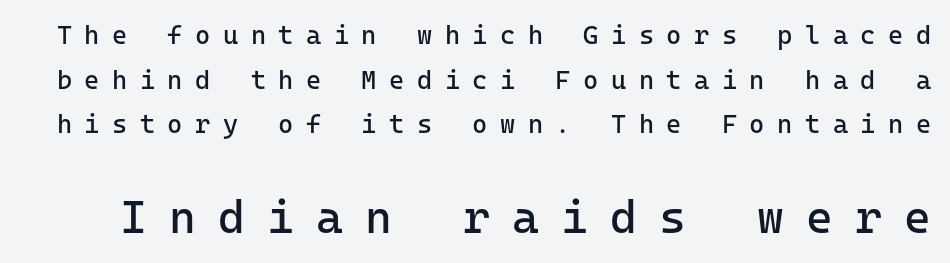
The image shows 46 px regular-weight sans-serif type, upright, monospaced; set line spacing 1.72x, unusually wide letter spacing (+0.48 em), not underlined; the second (bottom) block is 1.77x larger; low stroke contrast and a medium x-height.
